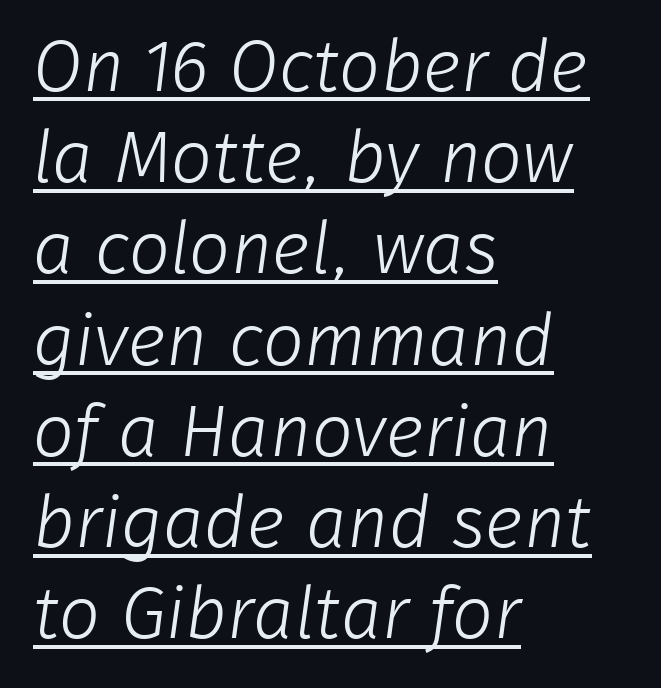
{"serif": "no", "bold": "no", "weight": "light", "width": "normal", "stroke_contrast": "low", "x_height": "medium", "monospaced": "no", "underline": "yes", "align": "left", "line_spacing": "normal", "line_spacing_ratio": 1.25, "letter_spacing": "normal", "letter_spacing_em": 0.0, "glyph_px": 73}
